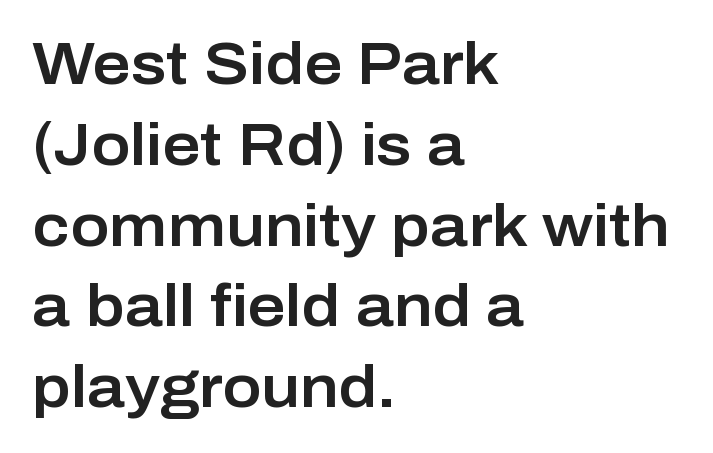
{"serif": "no", "italic": "no", "width": "normal", "stroke_contrast": "low", "x_height": "medium", "monospaced": "no", "underline": "no", "align": "left", "line_spacing": "normal", "line_spacing_ratio": 1.37, "letter_spacing": "normal", "letter_spacing_em": 0.0, "glyph_px": 59}
